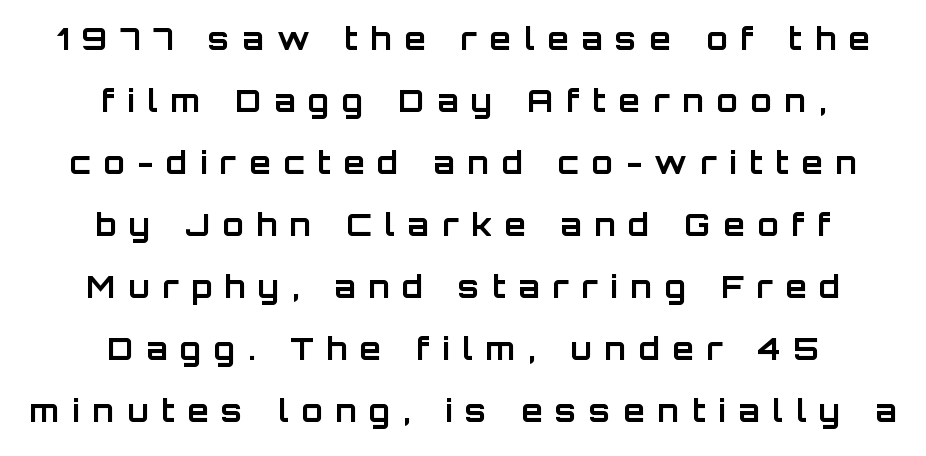
{"serif": "no", "italic": "no", "bold": "yes", "weight": "bold", "width": "normal", "stroke_contrast": "low", "x_height": "large", "monospaced": "no", "underline": "no", "align": "center", "line_spacing": "loose", "line_spacing_ratio": 2.0, "letter_spacing": "wide", "letter_spacing_em": 0.41, "glyph_px": 31}
